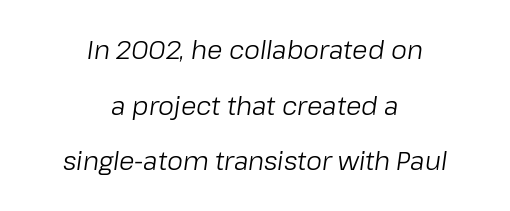
Q: Is the text bold? A: No.
Q: Is the text italic (slanted)? A: Yes, it leans right by about 8 degrees.
Q: Is the text underlined? A: No.
Q: How is the paragraph aligned? A: Centered.
Q: Is the spacing between letters normal or unusually wide? A: Normal.
Q: Is the spacing between lines tight, normal or loose? A: Loose.
